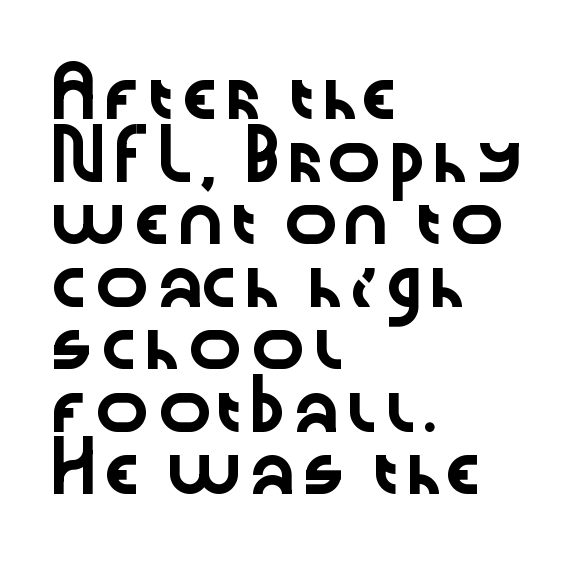
{"serif": "no", "italic": "no", "width": "wide", "stroke_contrast": "low", "x_height": "medium", "monospaced": "no", "underline": "no", "align": "left", "line_spacing": "normal", "line_spacing_ratio": 1.36, "letter_spacing": "normal", "letter_spacing_em": 0.0, "glyph_px": 46}
